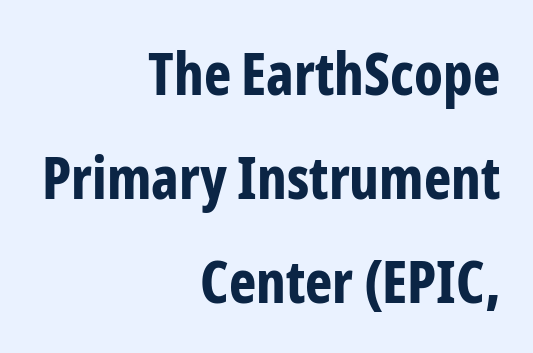
Descenders are the only things crossing below the line. Is the block centered? No — it sits flush against the right margin. Chunky letters — that's bold for sure. What stands out about the letter spacing? Nothing — it is the standard amount. You can tell from the bare stems that sans-serif type was used. Rendered with straight, roman letterforms.
